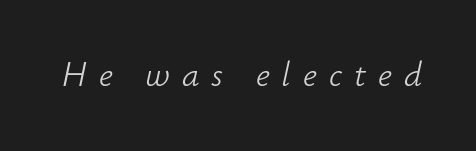
Q: Is the text bold? A: No.
Q: Is the text italic (slanted)? A: Yes, it leans right by about 12 degrees.
Q: Is the text underlined? A: No.
Q: Is the spacing between letters normal or unusually wide? A: Unusually wide.
Q: Width (condensed, normal, or wide)? A: Normal.
Q: Stroke contrast? A: Low.
Q: x-height? A: Small.
Q: Monospaced? A: No.
